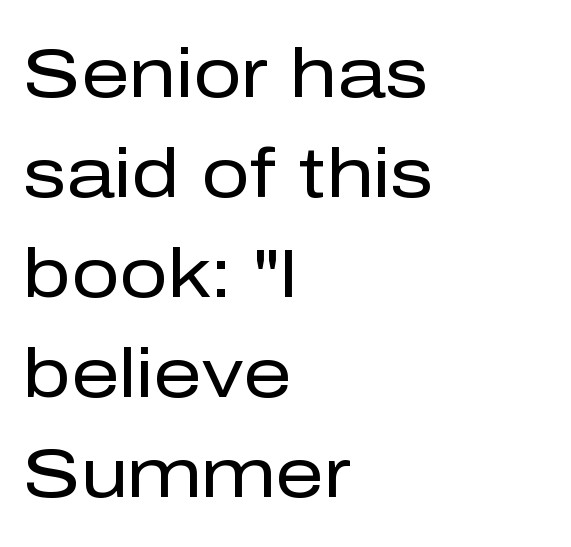
The image shows 68 px regular-weight sans-serif type, upright; set left-aligned, normal line spacing (1.47x), normal letter spacing, not underlined; low stroke contrast and a medium x-height.
